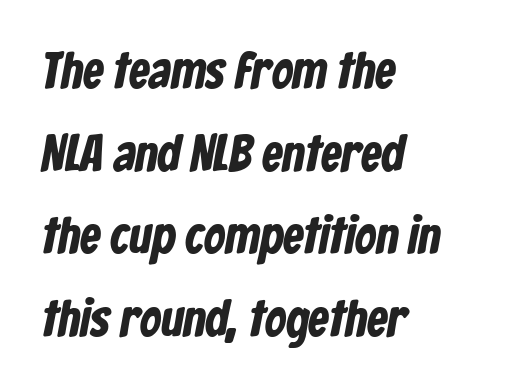
Q: Is the text bold? A: Yes.
Q: Is the typeface a serif or a sans-serif typeface? A: Sans-serif.
Q: Is the text underlined? A: No.
Q: How is the paragraph aligned? A: Left-aligned.
Q: Is the spacing between letters normal or unusually wide? A: Normal.
Q: Is the spacing between lines tight, normal or loose? A: Normal.
Q: Width (condensed, normal, or wide)? A: Condensed.
Q: Stroke contrast? A: Low.
Q: x-height? A: Medium.
Q: Monospaced? A: No.
